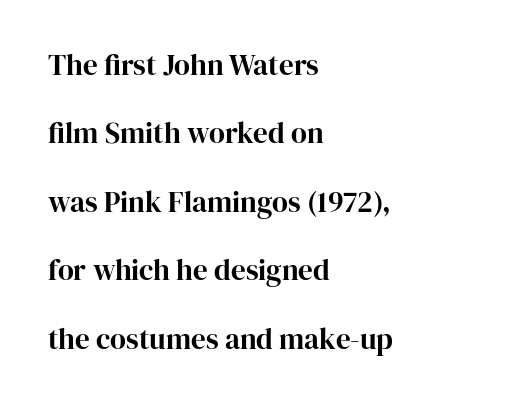
The image shows 29 px serif type, upright; set left-aligned, loose line spacing (2.36x), normal letter spacing, not underlined; high stroke contrast and a medium x-height.
